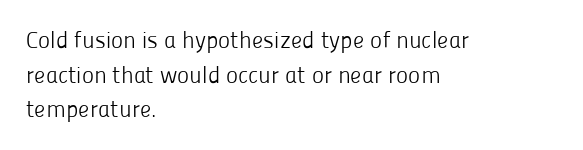
{"italic": "no", "bold": "no", "underline": "no", "align": "left", "line_spacing": "normal", "line_spacing_ratio": 1.51, "letter_spacing": "normal", "letter_spacing_em": 0.0, "glyph_px": 23}
